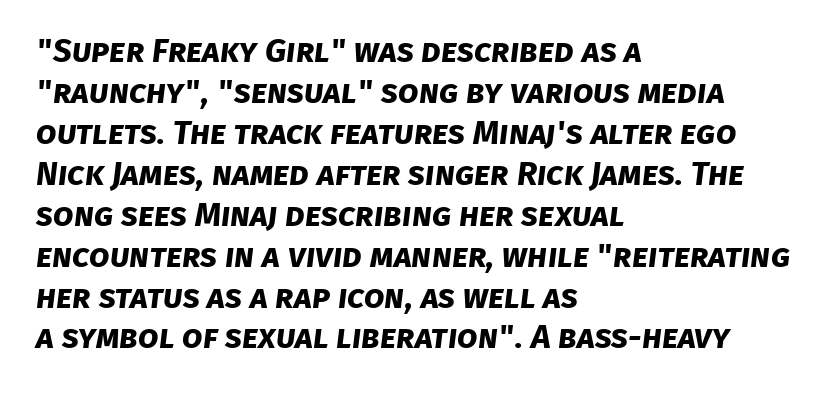
Caption: bold face, heavy strokes. Stroke terminals: plain, sans-serif. The rendering keeps characters at their native spacing. Anything drawn beneath the words? Only blank space. Teacher's note: observe the even left margin — that is flush-left alignment. Note the varied advance widths — an 'i' is clearly narrower than an 'm'.
